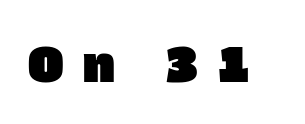
{"serif": "no", "width": "normal", "stroke_contrast": "low", "x_height": "large", "monospaced": "no", "underline": "no", "letter_spacing": "wide", "letter_spacing_em": 0.42, "glyph_px": 46}
